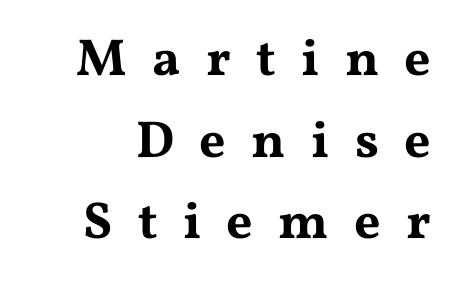
Does the leading feel generous? No, just average. A serif font was chosen for this passage. Tall strokes in this sample are plumb rather than angled. Spacing verdict: proportional, widths tailored to each character. Underlining? Definitely not there.
